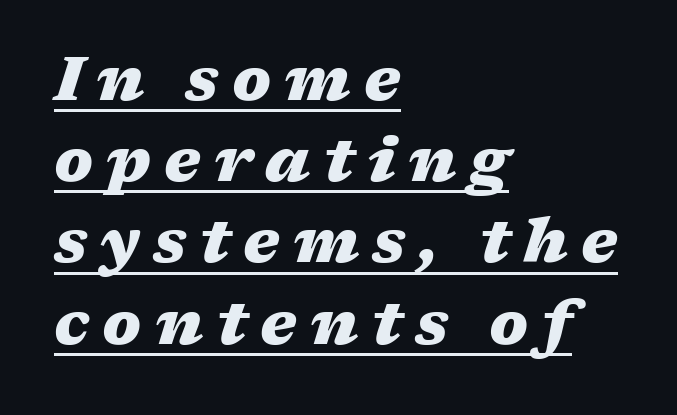
In terms of weight, the rendering is a true, heavy bold. Italic: yes, the glyphs are oblique. Teacher's note: observe the even left margin — that is flush-left alignment. Think of a printed novel: that variable character pitch is what you see here. Somebody hit Ctrl+U on this one — the words are underlined. There is plenty of visible air inserted between adjacent glyphs.
